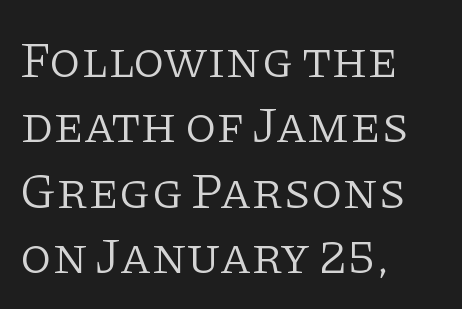
The image shows 51 px light serif type, upright; set left-aligned, normal line spacing (1.28x), normal letter spacing, not underlined; low stroke contrast and a large x-height.
